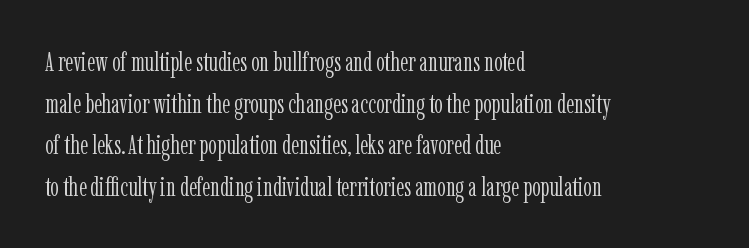
The image shows 27 px text type, upright; set left-aligned, normal line spacing (1.54x), normal letter spacing, not underlined.
